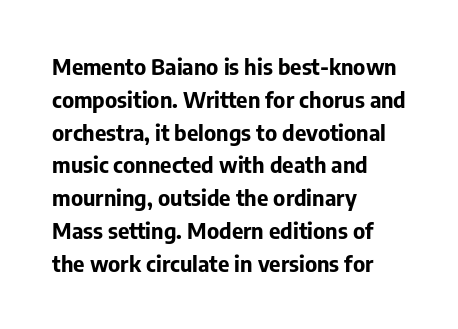
Nobody touched the tracking dial on this one. Alignment: flush left. Tall strokes in this sample are plumb rather than angled. Weight: bold.
